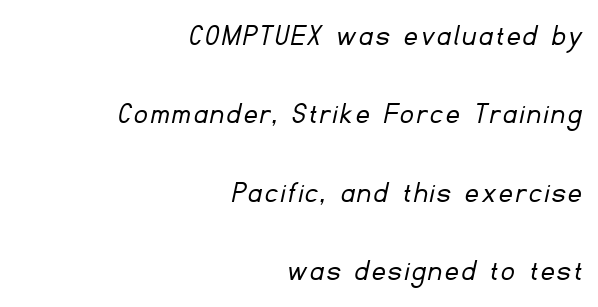
Q: Is the text bold? A: No.
Q: Is the typeface a serif or a sans-serif typeface? A: Sans-serif.
Q: Is the text underlined? A: No.
Q: How is the paragraph aligned? A: Right-aligned.
Q: Is the spacing between lines tight, normal or loose? A: Loose.
Q: Width (condensed, normal, or wide)? A: Normal.
Q: Stroke contrast? A: Low.
Q: x-height? A: Small.
Q: Monospaced? A: No.
